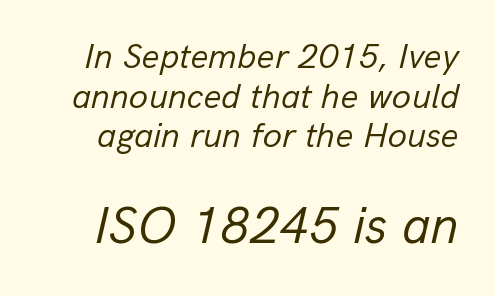
Varying glyph widths throughout — classic text-font behaviour. A light-to-regular cut is what we see here. Honestly, the rows look squashed on top of each other. The glyphs look as if they've been sheared to an angle. The space beneath each line is pristine and unruled. The more generous point size was reserved for the lower chunk.
